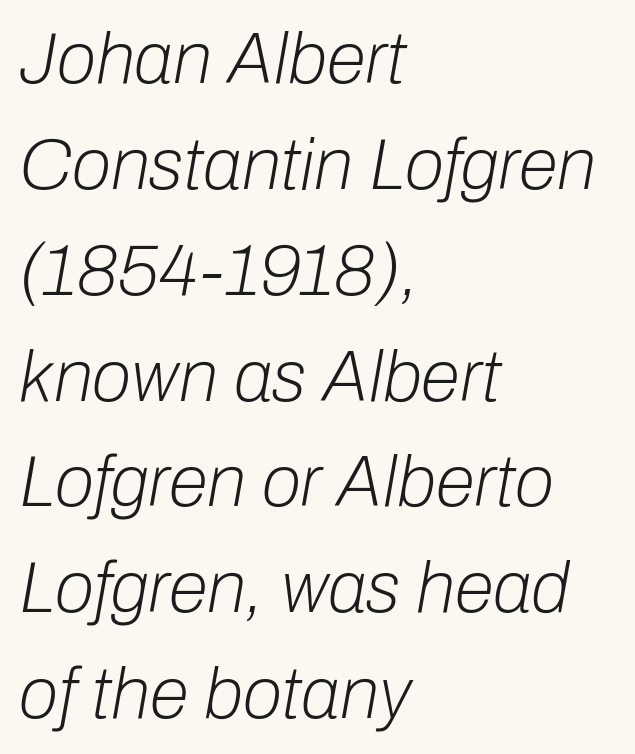
Q: Is the text bold? A: No.
Q: Is the text italic (slanted)? A: Yes, it leans right by about 10 degrees.
Q: Is the text underlined? A: No.
Q: How is the paragraph aligned? A: Left-aligned.
Q: Is the spacing between letters normal or unusually wide? A: Normal.
Q: Is the spacing between lines tight, normal or loose? A: Normal.
Q: Width (condensed, normal, or wide)? A: Normal.
Q: Stroke contrast? A: Low.
Q: x-height? A: Medium.
Q: Monospaced? A: No.
